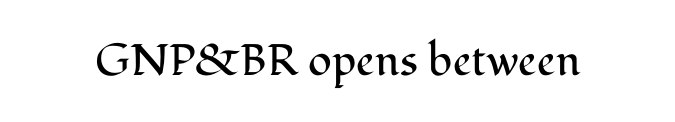
The image shows 44 px regular-weight serif type, upright; set normal letter spacing, not underlined; medium stroke contrast and a medium x-height.
